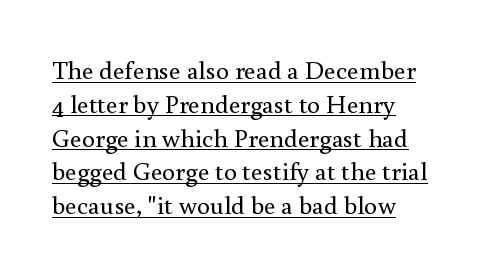
No letter is thick-stroked: the sample isn't bold. The tracking reads as untouched default to a designer's eye. The line-height multiplier appears to be the usual default. Notice how a bar underscores the lettering throughout. In terms of posture, this sample is upright.
